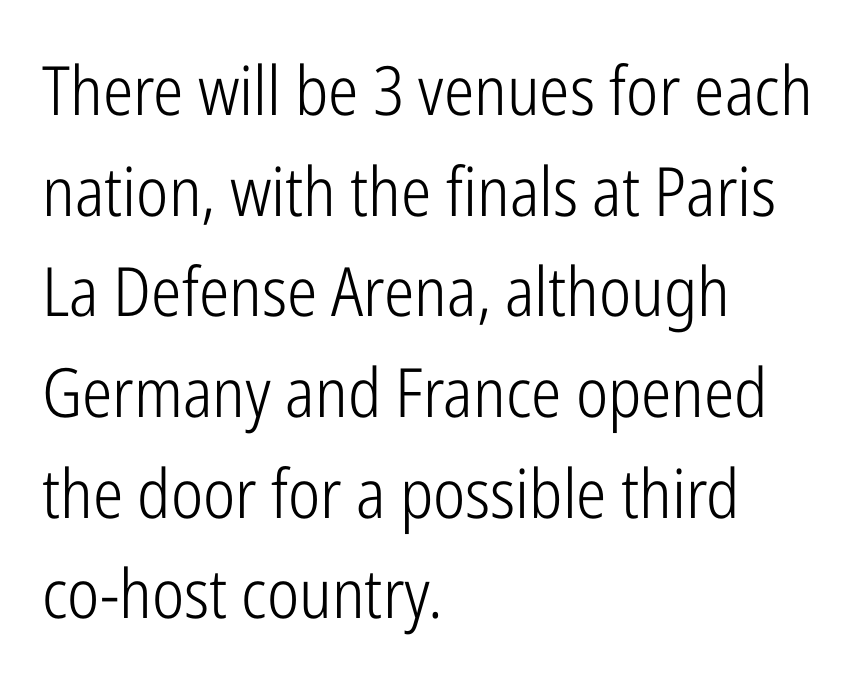
Q: Is the text bold? A: No.
Q: Is the text italic (slanted)? A: No, it is upright.
Q: Is the typeface a serif or a sans-serif typeface? A: Sans-serif.
Q: Is the text underlined? A: No.
Q: How is the paragraph aligned? A: Left-aligned.
Q: Is the spacing between letters normal or unusually wide? A: Normal.
Q: Is the spacing between lines tight, normal or loose? A: Normal.
Q: Width (condensed, normal, or wide)? A: Condensed.
Q: Stroke contrast? A: Low.
Q: x-height? A: Medium.
Q: Monospaced? A: No.
